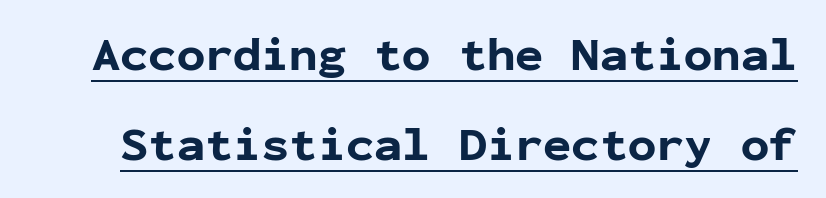
Has an underline been added? It has. Spacing between characters is what you'd get straight out of the box. Baseline-to-baseline distance is far greater than the letter height. The font family rendered here belongs to the sans-serif group. This sample has the even, mechanical cadence of fixed-width lettering.
